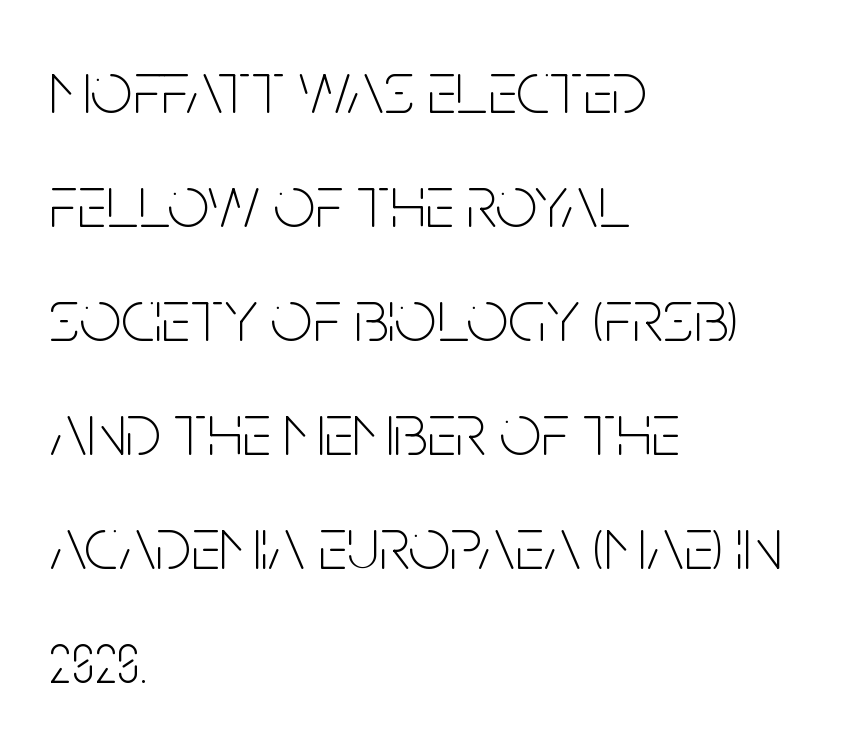
Q: Is the text bold? A: No.
Q: Is the text italic (slanted)? A: No, it is upright.
Q: Is the typeface a serif or a sans-serif typeface? A: Sans-serif.
Q: Is the text underlined? A: No.
Q: How is the paragraph aligned? A: Left-aligned.
Q: Is the spacing between letters normal or unusually wide? A: Normal.
Q: Is the spacing between lines tight, normal or loose? A: Normal.
Q: Width (condensed, normal, or wide)? A: Condensed.
Q: Stroke contrast? A: Low.
Q: x-height? A: Large.
Q: Monospaced? A: No.
